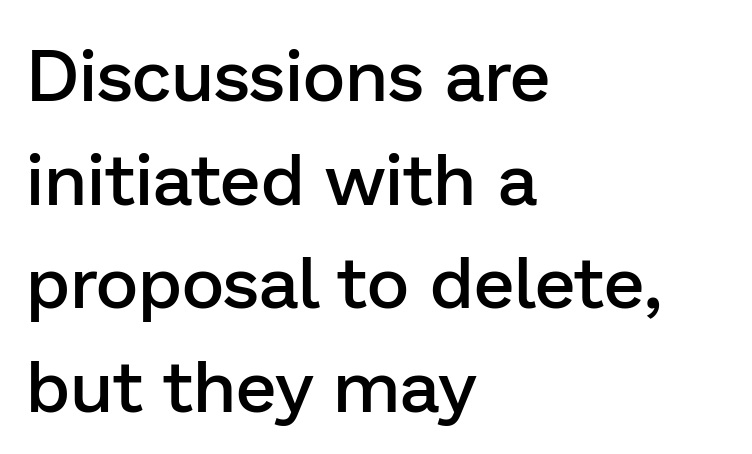
The image shows 73 px semibold sans-serif type, upright; set left-aligned, normal line spacing (1.42x), normal letter spacing, not underlined; low stroke contrast and a medium x-height.
